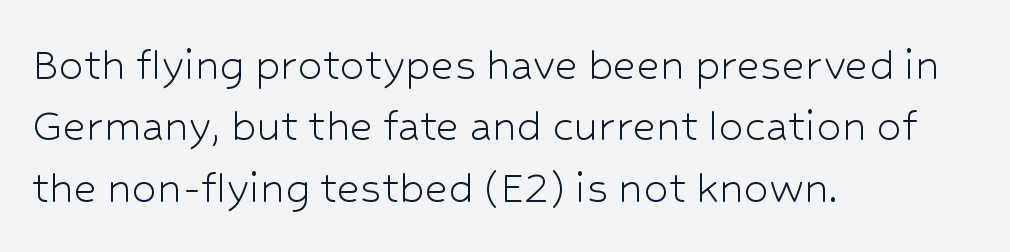
Each letter keeps its own natural width here, so spacing adapts to shape. Lines of text with bare space underneath. Every character sits straight up, as roman type does. The text block is weighted toward the left margin, trailing off unevenly rightward. Is the type heavy? It reads as light-to-regular instead.
